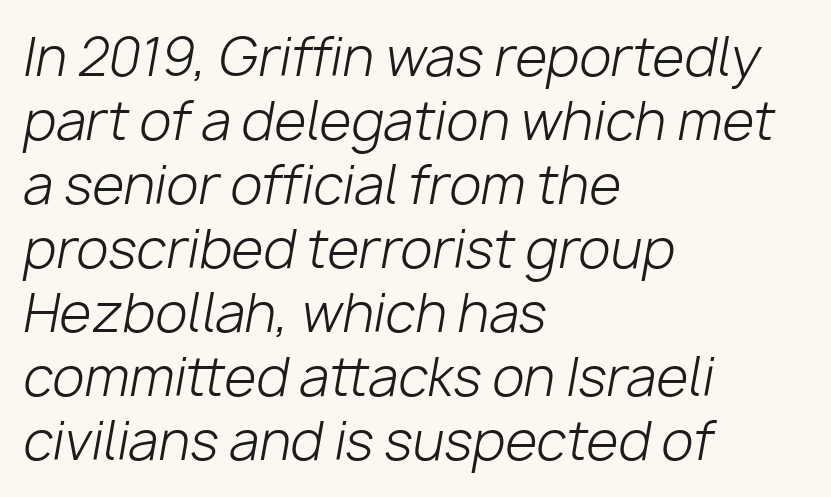
The image shows 52 px light type, italic (leaning right); set left-aligned, line spacing 1.23x, normal letter spacing, not underlined; low stroke contrast and a medium x-height.
